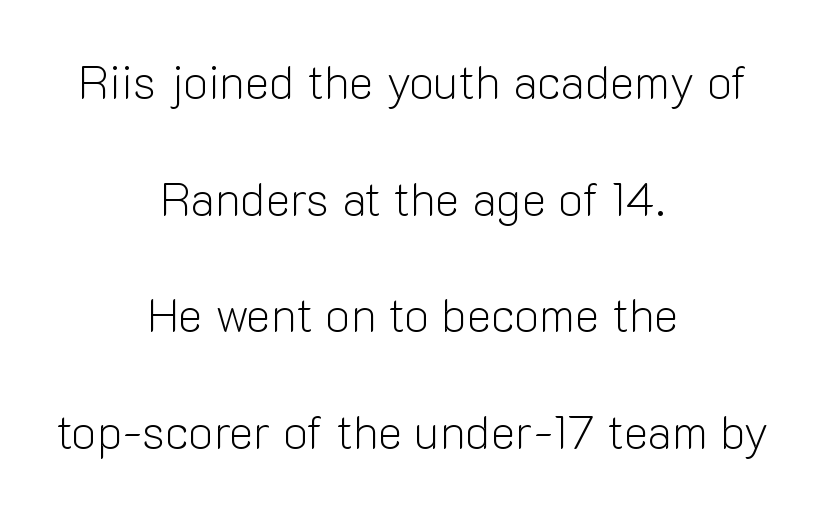
{"serif": "no", "italic": "no", "bold": "no", "weight": "light", "width": "normal", "stroke_contrast": "low", "x_height": "medium", "monospaced": "no", "underline": "no", "align": "center", "line_spacing": "loose", "line_spacing_ratio": 2.48, "letter_spacing": "normal", "letter_spacing_em": 0.0, "glyph_px": 47}
